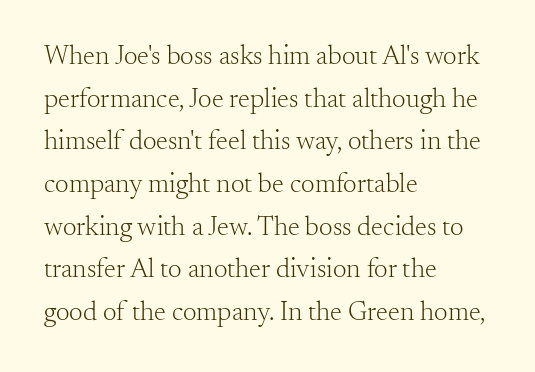
The ragged edge is on the right, which tells us the setting is flush left. Vertical strokes here are truly vertical. Heaviness? Minimal to ordinary, like unemphasized prose. Lines of text with bare space underneath.
